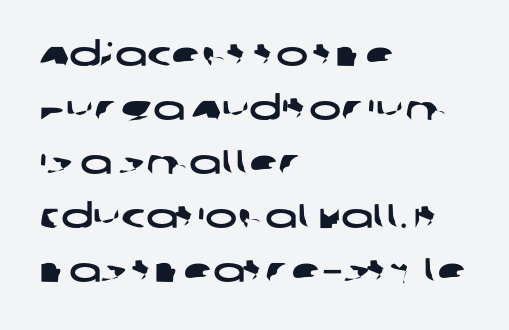
Q: Is the typeface a serif or a sans-serif typeface? A: Sans-serif.
Q: Is the text underlined? A: No.
Q: How is the paragraph aligned? A: Left-aligned.
Q: Is the spacing between letters normal or unusually wide? A: Normal.
Q: Is the spacing between lines tight, normal or loose? A: Normal.
Q: Width (condensed, normal, or wide)? A: Wide.
Q: Stroke contrast? A: Low.
Q: x-height? A: Large.
Q: Monospaced? A: No.
